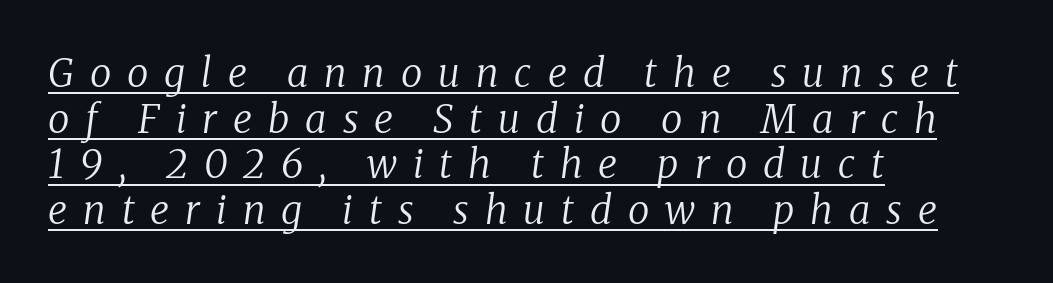
Q: Is the text bold? A: No.
Q: Is the text italic (slanted)? A: Yes, it leans right by about 8 degrees.
Q: Is the typeface a serif or a sans-serif typeface? A: Serif.
Q: Is the text underlined? A: Yes.
Q: How is the paragraph aligned? A: Left-aligned.
Q: Is the spacing between letters normal or unusually wide? A: Unusually wide.
Q: Width (condensed, normal, or wide)? A: Normal.
Q: Stroke contrast? A: Low.
Q: x-height? A: Medium.
Q: Monospaced? A: No.
